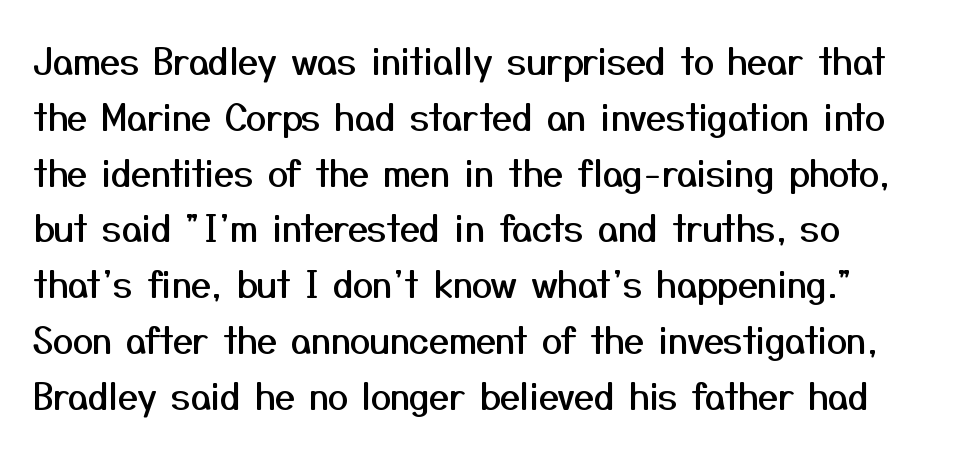
The axis of the letterforms is exactly vertical. Quick note: interline space is typical. The space beneath each line is pristine and unruled. Character widths vary here, with narrow letters taking less room than wide ones.
